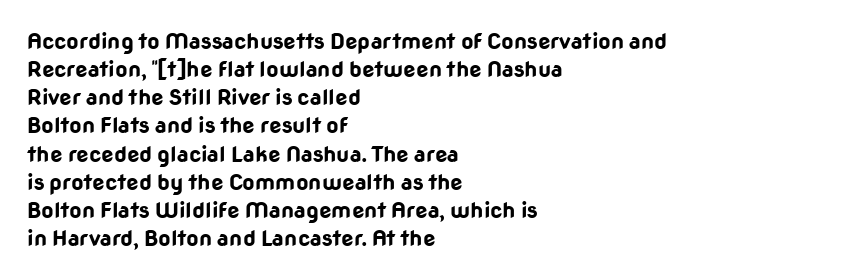
Q: Is the text bold? A: Yes.
Q: Is the text italic (slanted)? A: No, it is upright.
Q: Is the text underlined? A: No.
Q: How is the paragraph aligned? A: Left-aligned.
Q: Is the spacing between letters normal or unusually wide? A: Normal.
Q: Is the spacing between lines tight, normal or loose? A: Normal.
